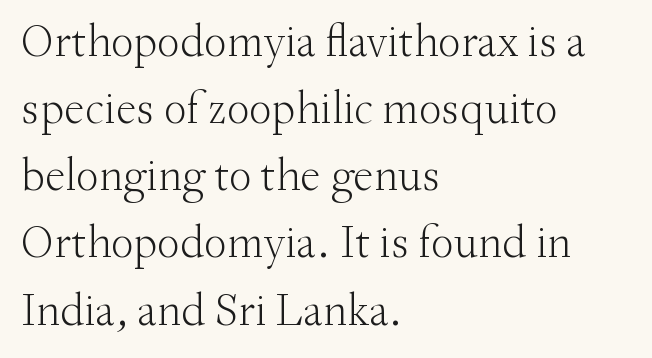
{"serif": "yes", "italic": "no", "bold": "no", "weight": "light", "width": "normal", "stroke_contrast": "medium", "x_height": "small", "monospaced": "no", "underline": "no", "align": "left", "line_spacing": "normal", "line_spacing_ratio": 1.46, "letter_spacing": "normal", "letter_spacing_em": 0.0, "glyph_px": 46}
